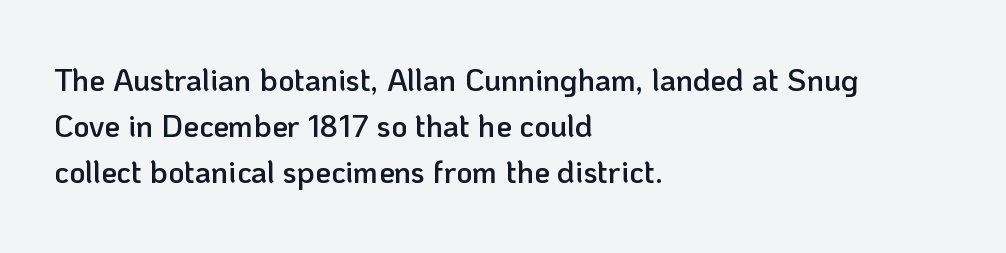
Q: Is the text bold? A: Semi-bold.
Q: Is the text italic (slanted)? A: No, it is upright.
Q: Is the typeface a serif or a sans-serif typeface? A: Sans-serif.
Q: Is the text underlined? A: No.
Q: How is the paragraph aligned? A: Left-aligned.
Q: Is the spacing between letters normal or unusually wide? A: Normal.
Q: Is the spacing between lines tight, normal or loose? A: Normal.
Q: Width (condensed, normal, or wide)? A: Normal.
Q: Stroke contrast? A: Low.
Q: x-height? A: Medium.
Q: Monospaced? A: No.
